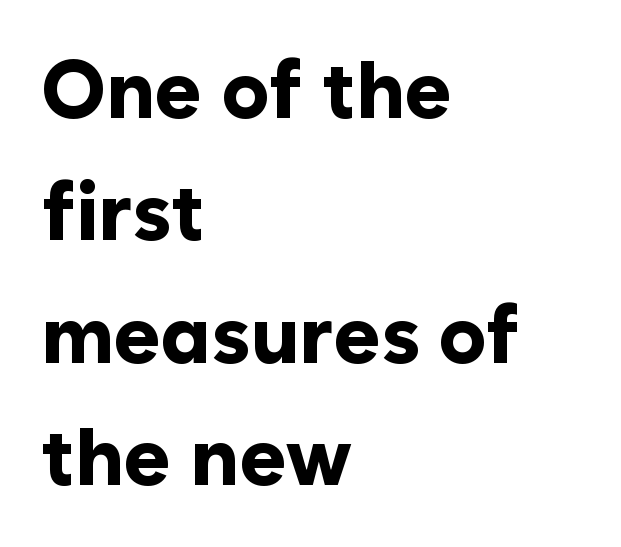
The image shows 80 px bold sans-serif type, upright; set left-aligned, normal line spacing (1.53x), normal letter spacing, not underlined; low stroke contrast and a medium x-height.
